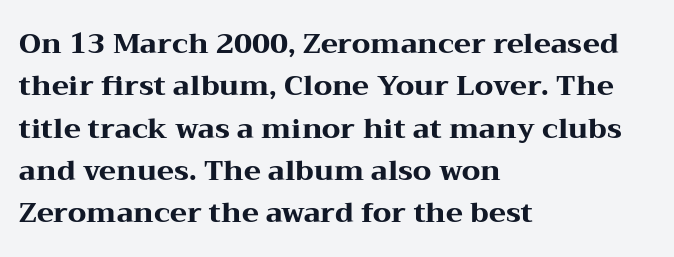
{"serif": "yes", "italic": "no", "bold": "yes", "weight": "heavy", "width": "wide", "stroke_contrast": "medium", "x_height": "medium", "monospaced": "no", "underline": "no", "align": "left", "line_spacing": "normal", "line_spacing_ratio": 1.51, "letter_spacing": "normal", "letter_spacing_em": 0.0, "glyph_px": 28}
